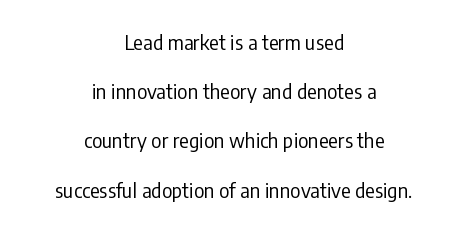
The strokes carry an ordinary text weight at most. The paragraph shown floats in the horizontal middle. Italic? Not at all — the glyphs are vertical. The line texture is even and compact thanks to regular tracking.
